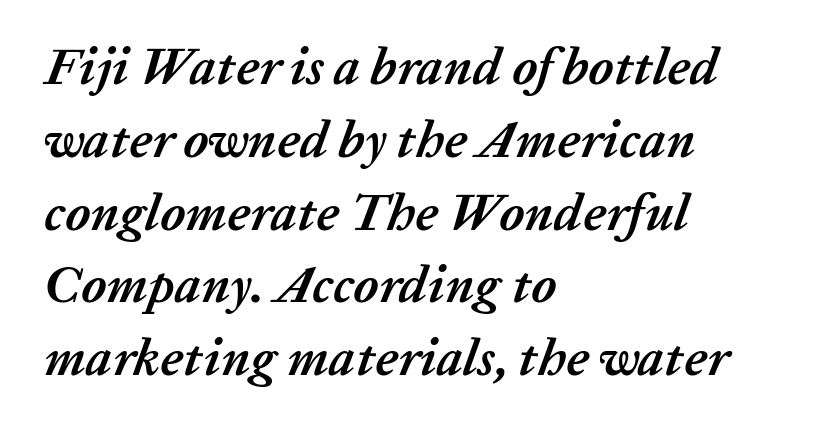
{"italic": "yes", "lean": "right", "slant_degrees": 20, "bold": "yes", "weight": "semibold", "width": "normal", "stroke_contrast": "low", "x_height": "medium", "monospaced": "no", "underline": "no", "align": "left", "line_spacing": "normal", "line_spacing_ratio": 1.4, "letter_spacing": "normal", "letter_spacing_em": 0.0, "glyph_px": 52}
